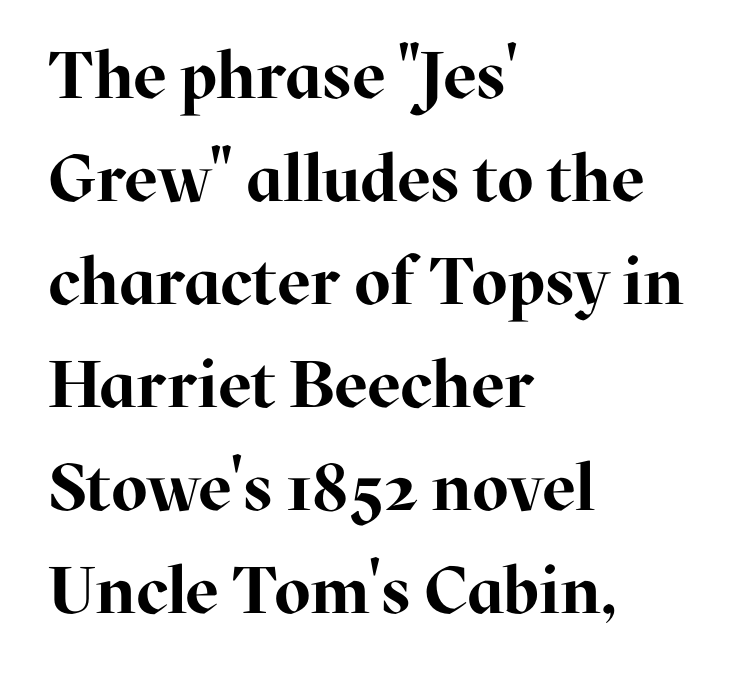
A serif font was chosen for this passage. In terms of leading, this rendering sits right in the middle. A classic flush-left, rag-right setting is used for this passage. If you drew a line through each stem, it would be perfectly vertical. The strokes are fattened all the way to bold. Check under the words: just untouched page.
